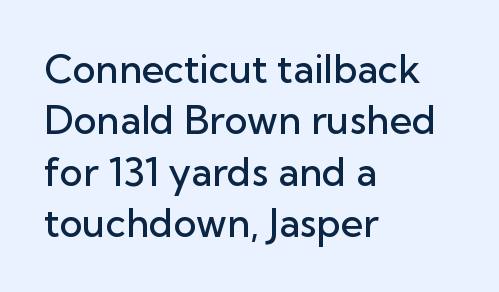
The image shows 39 px semibold sans-serif type, upright; set left-aligned, normal line spacing (1.32x), normal letter spacing, not underlined; low stroke contrast and a medium x-height.
